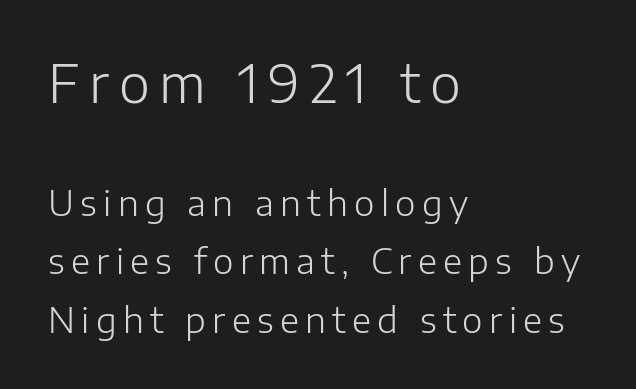
The lines sit at an ordinary, default distance from one another. Are there feet on the stems? There aren't — it's a sans. A light-to-regular cut is what we see here. Nope, not italic — everything's standing straight. You could not count columns in this text — the font is proportionally spaced.
